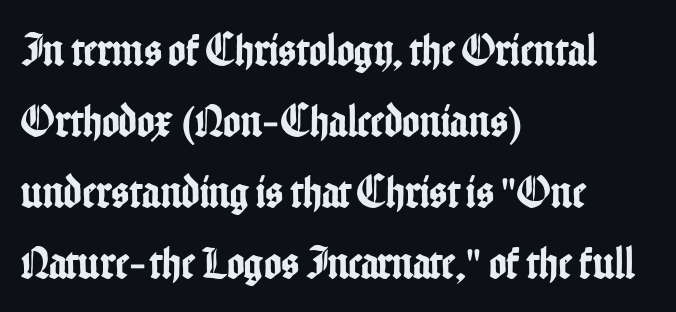
The image shows 47 px condensed sans-serif type, upright; set left-aligned, normal line spacing (1.51x), normal letter spacing, not underlined; low stroke contrast and a medium x-height.
